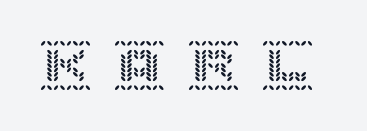
Q: Is the text italic (slanted)? A: No, it is upright.
Q: Is the text underlined? A: No.
Q: Is the spacing between letters normal or unusually wide? A: Unusually wide.
Q: Width (condensed, normal, or wide)? A: Normal.
Q: x-height? A: Large.
